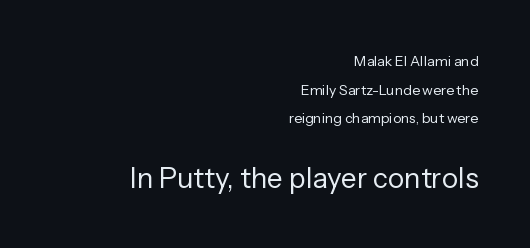
The image shows 28 px regular-weight sans-serif type, upright; set right-aligned, loose line spacing (2.04x), normal letter spacing, not underlined; the second (bottom) block is 2.0x larger; low stroke contrast and a medium x-height.
